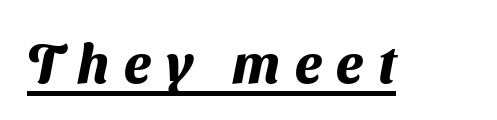
The passage shown is underscored from start to finish. What kind of face is this? One without serifs — a sans. Glyph-to-glyph distance is far greater than everyday printed text. The passage shown is typed in a proportional face where columns would drift. Each glyph is drawn with heavy, bold strokes.
